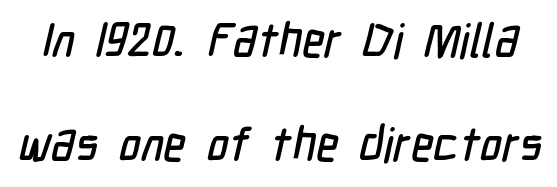
{"serif": "no", "width": "condensed", "stroke_contrast": "low", "x_height": "medium", "monospaced": "no", "underline": "no", "line_spacing": "loose", "line_spacing_ratio": 2.22, "letter_spacing": "normal", "letter_spacing_em": 0.0, "glyph_px": 47}
